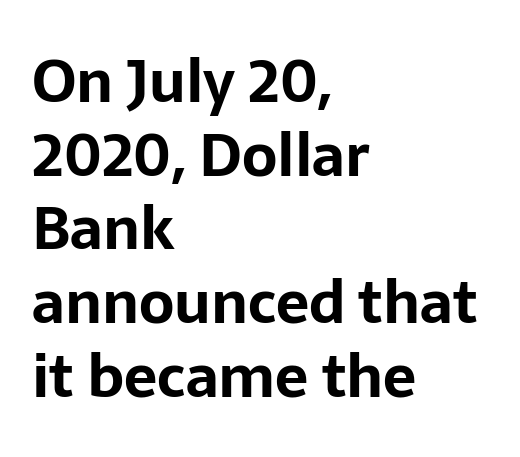
Q: Is the text bold? A: Yes.
Q: Is the text italic (slanted)? A: No, it is upright.
Q: Is the typeface a serif or a sans-serif typeface? A: Sans-serif.
Q: Is the text underlined? A: No.
Q: How is the paragraph aligned? A: Left-aligned.
Q: Is the spacing between letters normal or unusually wide? A: Normal.
Q: Is the spacing between lines tight, normal or loose? A: Normal.
Q: Width (condensed, normal, or wide)? A: Normal.
Q: Stroke contrast? A: Low.
Q: x-height? A: Medium.
Q: Monospaced? A: No.
